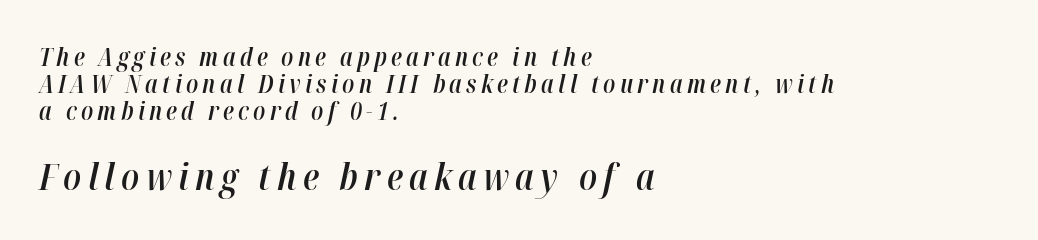
In terms of leading, this rendering errs on the cramped side. Tall strokes in this sample are angled rather than plumb. Note the varied advance widths — an 'i' is clearly narrower than an 'm'. Anything drawn beneath the words? Only blank space.
